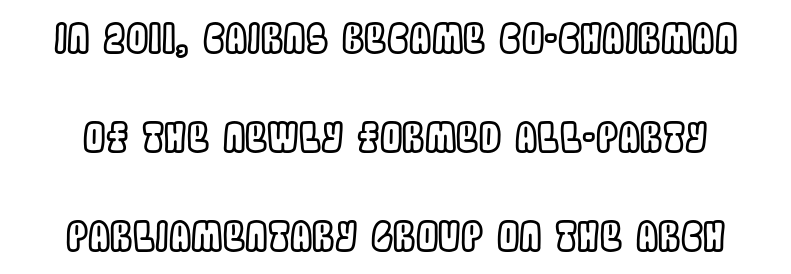
The passage shown has conventional tracking throughout. Character widths vary here, with narrow letters taking less room than wide ones. Check the space under the baseline: it is left empty. Tall strokes in this sample are plumb rather than angled. Whoever set this chose breathing room over compactness in the vertical rhythm.
